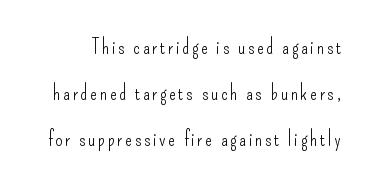
{"italic": "no", "bold": "no", "underline": "no", "line_spacing": "loose", "line_spacing_ratio": 2.3, "glyph_px": 20}
